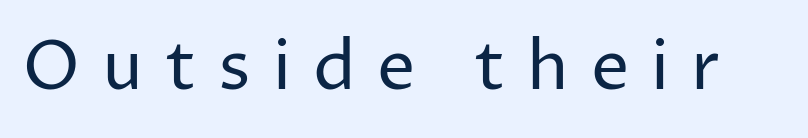
The type sits square on the baseline with zero lean. Note the varied advance widths — an 'i' is clearly narrower than an 'm'. The specimen omits any rule beneath the text block's lines. Unlike a traditional serif, this face leaves its strokes unadorned. This is not heavy type; no bold has been used. The letterforms stand isolated, each surrounded by extra space.
